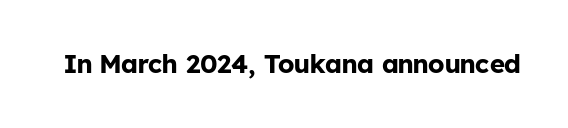
Q: Is the text bold? A: Yes.
Q: Is the text italic (slanted)? A: No, it is upright.
Q: Is the text underlined? A: No.
Q: Is the spacing between letters normal or unusually wide? A: Normal.
